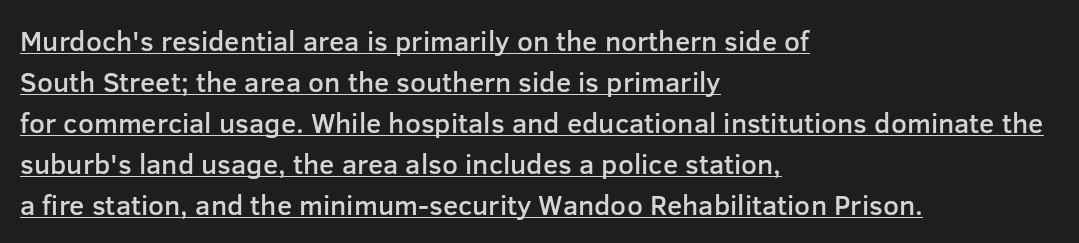
The image shows 28 px semibold sans-serif type, upright; set left-aligned, normal line spacing (1.46x), normal letter spacing, underlined; low stroke contrast and a medium x-height.
